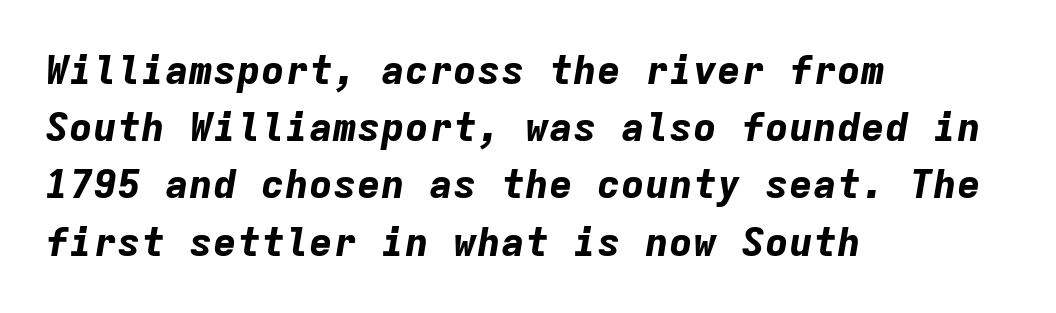
Q: Is the text bold? A: Yes.
Q: Is the text italic (slanted)? A: Yes, it leans right by about 9 degrees.
Q: Is the text underlined? A: No.
Q: How is the paragraph aligned? A: Left-aligned.
Q: Is the spacing between letters normal or unusually wide? A: Normal.
Q: Is the spacing between lines tight, normal or loose? A: Normal.
Q: Width (condensed, normal, or wide)? A: Normal.
Q: Stroke contrast? A: Low.
Q: x-height? A: Medium.
Q: Monospaced? A: Yes.
